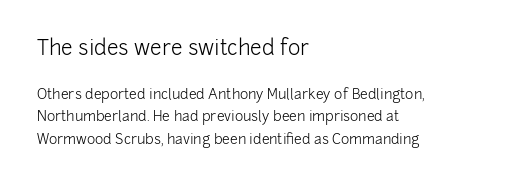
One-word summary of the alignment: left. Between these two stacked blocks, the higher one wins on size. Stroke thickness stays within the range of a standard reading face or lighter. Anything drawn beneath the words? Only blank space. Summary of vertical rhythm: regular, with standard interline spacing.
